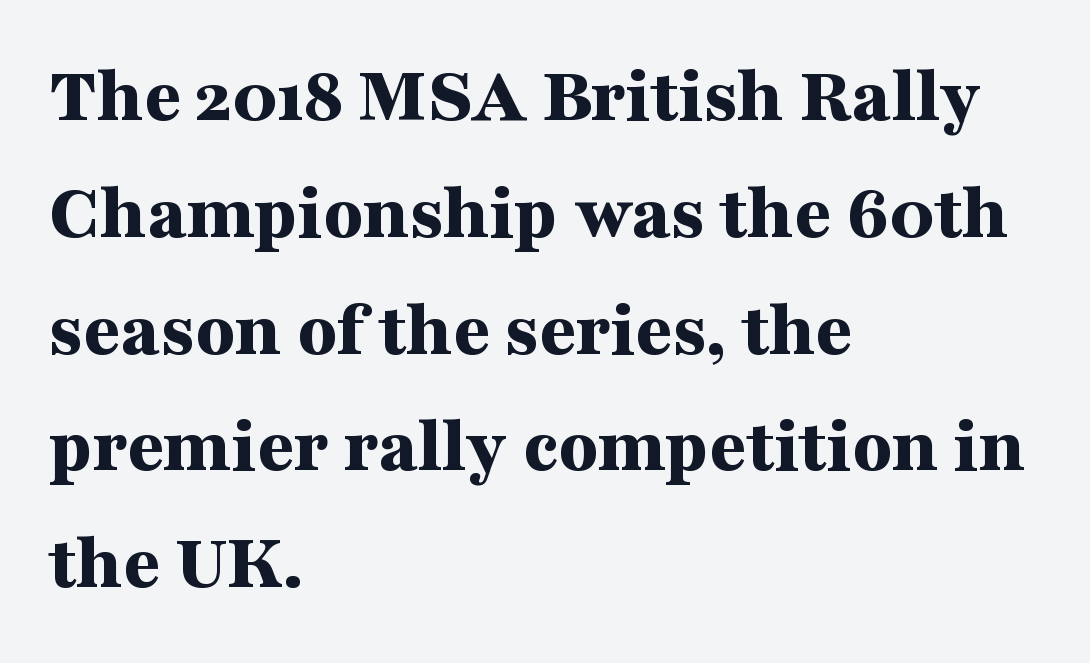
Q: Is the text bold? A: Yes.
Q: Is the text italic (slanted)? A: No, it is upright.
Q: Is the typeface a serif or a sans-serif typeface? A: Serif.
Q: Is the text underlined? A: No.
Q: How is the paragraph aligned? A: Left-aligned.
Q: Is the spacing between letters normal or unusually wide? A: Normal.
Q: Is the spacing between lines tight, normal or loose? A: Normal.
Q: Width (condensed, normal, or wide)? A: Wide.
Q: Stroke contrast? A: Medium.
Q: x-height? A: Medium.
Q: Monospaced? A: No.
